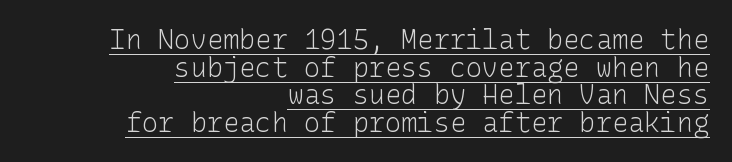
The image shows 27 px text type, upright; set right-aligned, tight line spacing (1.02x), normal letter spacing, underlined.
